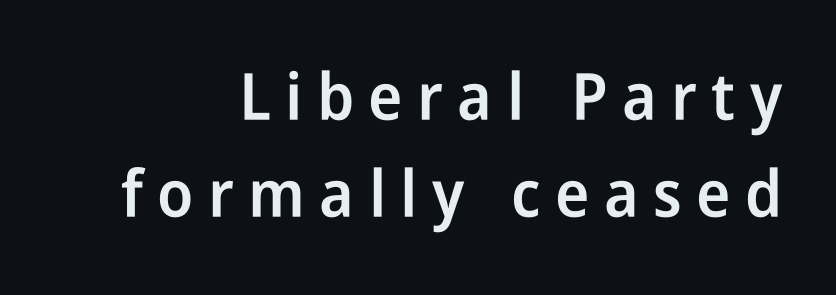
The image shows 65 px semibold, condensed sans-serif type, upright; set right-aligned, normal line spacing (1.49x), unusually wide letter spacing (+0.22 em), not underlined; low stroke contrast and a medium x-height.
